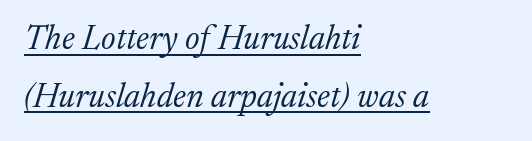
Q: Is the text bold? A: No.
Q: Is the text italic (slanted)? A: Yes, it leans right by about 17 degrees.
Q: Is the typeface a serif or a sans-serif typeface? A: Serif.
Q: Is the text underlined? A: Yes.
Q: How is the paragraph aligned? A: Left-aligned.
Q: Is the spacing between letters normal or unusually wide? A: Normal.
Q: Is the spacing between lines tight, normal or loose? A: Normal.
Q: Width (condensed, normal, or wide)? A: Normal.
Q: Stroke contrast? A: Medium.
Q: x-height? A: Medium.
Q: Monospaced? A: No.
